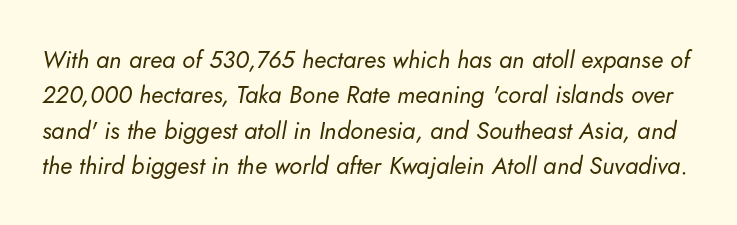
{"italic": "yes", "lean": "right", "slant_degrees": 5, "bold": "no", "underline": "no", "line_spacing": "normal", "line_spacing_ratio": 1.47, "letter_spacing": "normal", "letter_spacing_em": 0.0, "glyph_px": 24}
